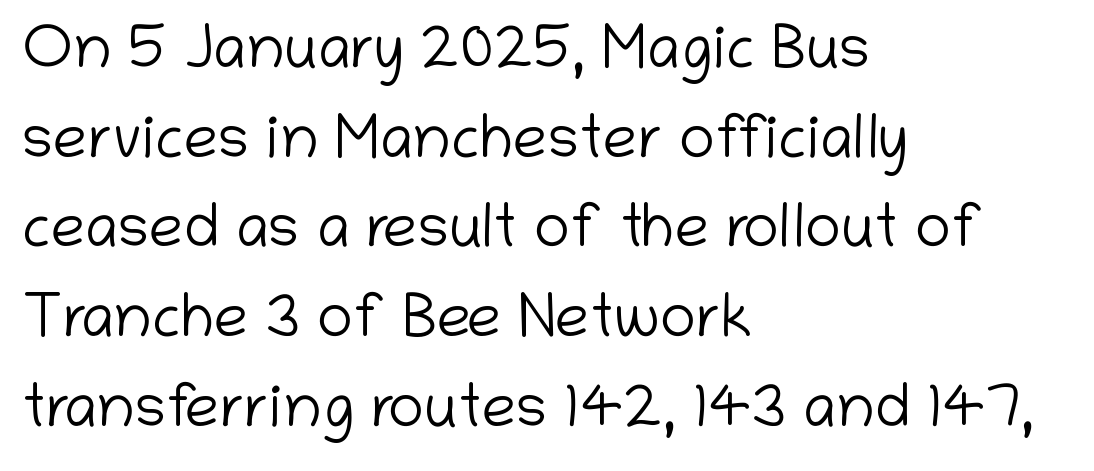
Q: Is the text bold? A: No.
Q: Is the text italic (slanted)? A: No, it is upright.
Q: Is the typeface a serif or a sans-serif typeface? A: Sans-serif.
Q: Is the text underlined? A: No.
Q: How is the paragraph aligned? A: Left-aligned.
Q: Is the spacing between letters normal or unusually wide? A: Normal.
Q: Is the spacing between lines tight, normal or loose? A: Normal.
Q: Width (condensed, normal, or wide)? A: Normal.
Q: Stroke contrast? A: Low.
Q: x-height? A: Medium.
Q: Monospaced? A: No.
